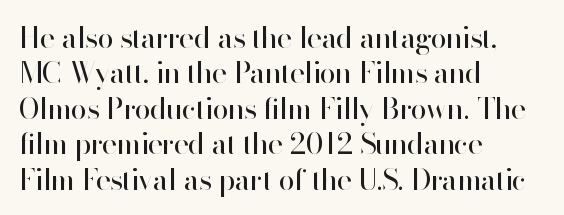
The image shows 29 px regular-weight sans-serif type, upright; set left-aligned, line spacing 1.22x, normal letter spacing, not underlined; high stroke contrast and a small x-height.
